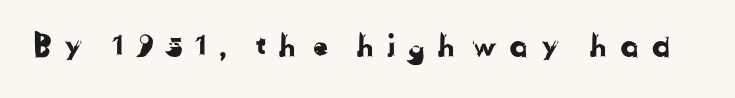
{"serif": "no", "width": "normal", "stroke_contrast": "low", "x_height": "medium", "monospaced": "no", "underline": "no", "letter_spacing": "wide", "letter_spacing_em": 0.32, "glyph_px": 31}
